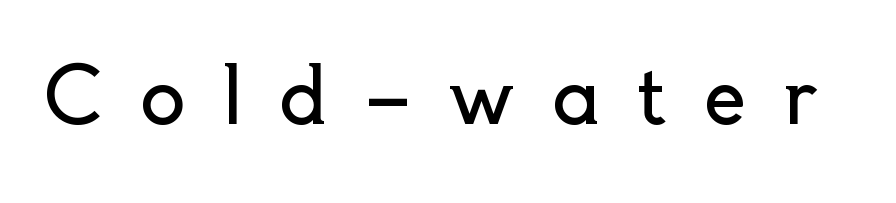
{"serif": "no", "italic": "no", "bold": "no", "weight": "regular", "width": "normal", "x_height": "small", "monospaced": "no", "underline": "no", "letter_spacing": "wide", "letter_spacing_em": 0.48, "glyph_px": 76}
